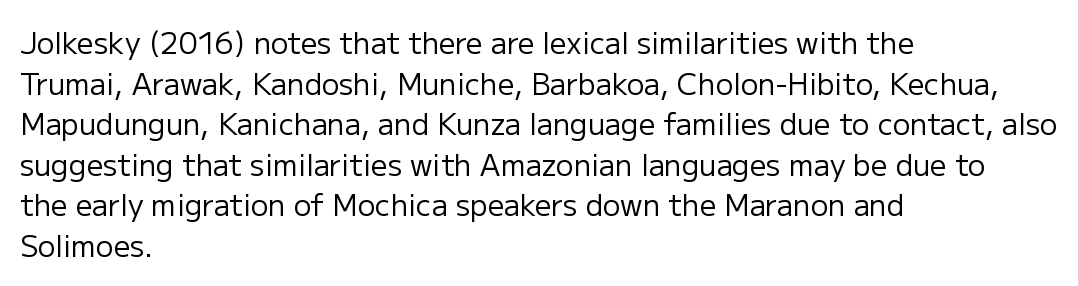
No word sits above an underline. The typography opts for an upright posture over an oblique one. Examine the stroke ends and you'll find no serifs. Summary of vertical rhythm: regular, with standard interline spacing. Stroke mass is kept to a normal reading level or below.
